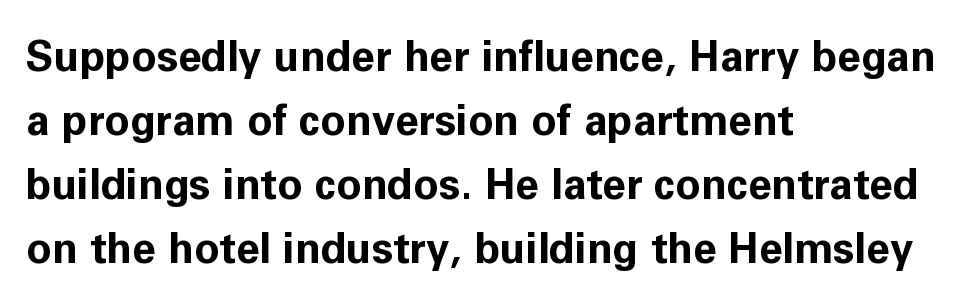
{"serif": "no", "italic": "no", "bold": "yes", "weight": "bold", "width": "normal", "stroke_contrast": "low", "x_height": "medium", "monospaced": "no", "underline": "no", "align": "left", "line_spacing": "normal", "line_spacing_ratio": 1.52, "letter_spacing": "normal", "letter_spacing_em": 0.0, "glyph_px": 42}
